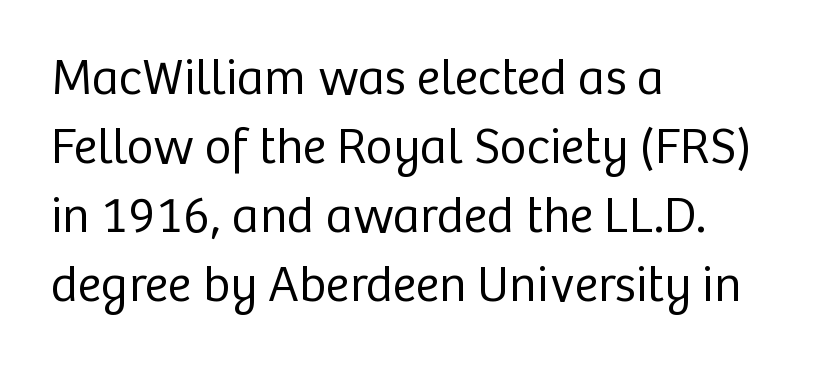
Q: Is the text bold? A: No.
Q: Is the text italic (slanted)? A: No, it is upright.
Q: Is the typeface a serif or a sans-serif typeface? A: Sans-serif.
Q: Is the text underlined? A: No.
Q: How is the paragraph aligned? A: Left-aligned.
Q: Is the spacing between letters normal or unusually wide? A: Normal.
Q: Is the spacing between lines tight, normal or loose? A: Normal.
Q: Width (condensed, normal, or wide)? A: Normal.
Q: Stroke contrast? A: Low.
Q: x-height? A: Medium.
Q: Monospaced? A: No.
